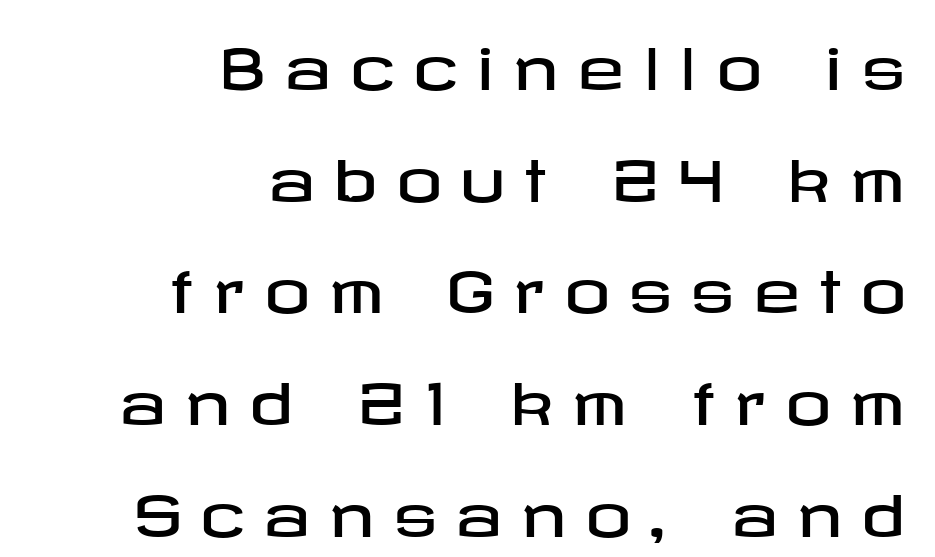
The image shows 57 px wide sans-serif type, upright; set right-aligned, loose line spacing (1.96x), unusually wide letter spacing (+0.33 em), not underlined; low stroke contrast and a medium x-height.
